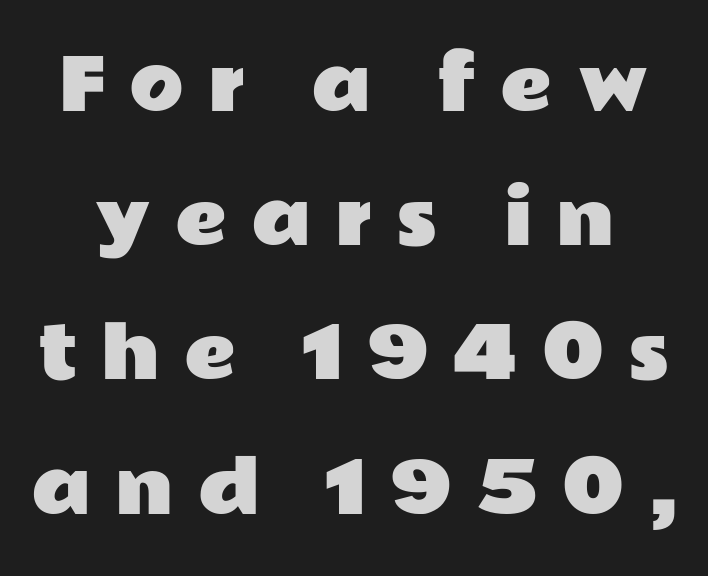
{"serif": "no", "italic": "no", "width": "wide", "stroke_contrast": "low", "x_height": "medium", "monospaced": "no", "underline": "no", "line_spacing_ratio": 1.89, "letter_spacing": "wide", "letter_spacing_em": 0.34, "glyph_px": 71}
